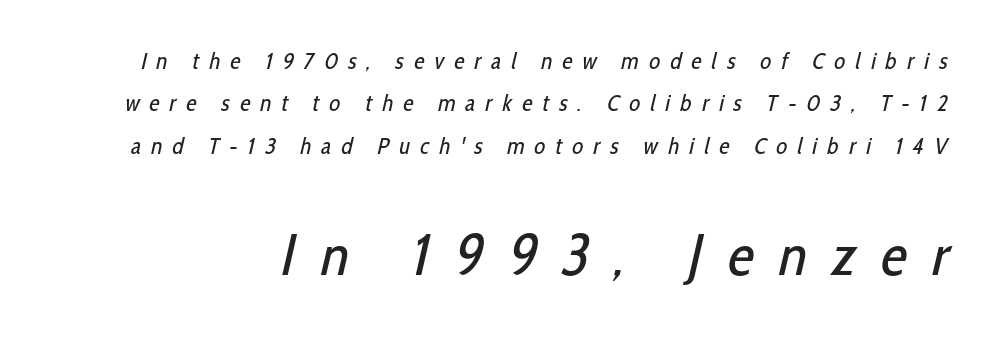
{"serif": "no", "bold": "no", "weight": "regular", "width": "condensed", "stroke_contrast": "low", "x_height": "medium", "monospaced": "no", "underline": "no", "line_spacing_ratio": 1.84, "letter_spacing": "wide", "letter_spacing_em": 0.44, "larger_block": "second", "size_ratio": 2.52, "glyph_px": 58}
